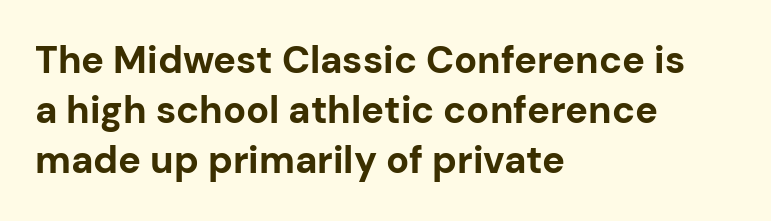
Q: Is the text bold? A: Yes.
Q: Is the text italic (slanted)? A: No, it is upright.
Q: Is the typeface a serif or a sans-serif typeface? A: Sans-serif.
Q: Is the text underlined? A: No.
Q: How is the paragraph aligned? A: Left-aligned.
Q: Is the spacing between letters normal or unusually wide? A: Normal.
Q: Is the spacing between lines tight, normal or loose? A: Normal.
Q: Width (condensed, normal, or wide)? A: Normal.
Q: Stroke contrast? A: Low.
Q: x-height? A: Medium.
Q: Monospaced? A: No.
